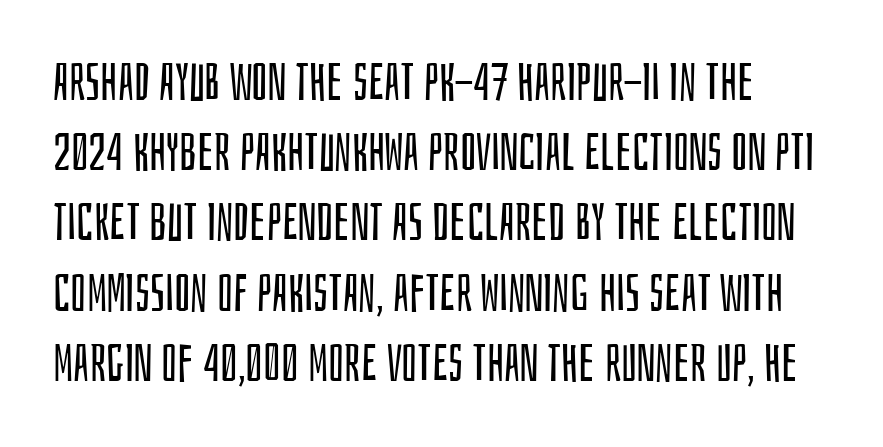
{"serif": "no", "italic": "no", "bold": "no", "weight": "regular", "width": "condensed", "stroke_contrast": "low", "x_height": "large", "monospaced": "no", "underline": "no", "line_spacing": "normal", "line_spacing_ratio": 1.35, "letter_spacing": "normal", "letter_spacing_em": 0.0, "glyph_px": 52}
